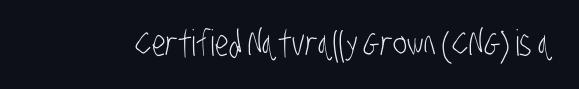
Q: Is the text bold? A: No.
Q: Is the typeface a serif or a sans-serif typeface? A: Sans-serif.
Q: Is the text underlined? A: No.
Q: Is the spacing between letters normal or unusually wide? A: Normal.
Q: Width (condensed, normal, or wide)? A: Condensed.
Q: Stroke contrast? A: Low.
Q: x-height? A: Large.
Q: Monospaced? A: No.
